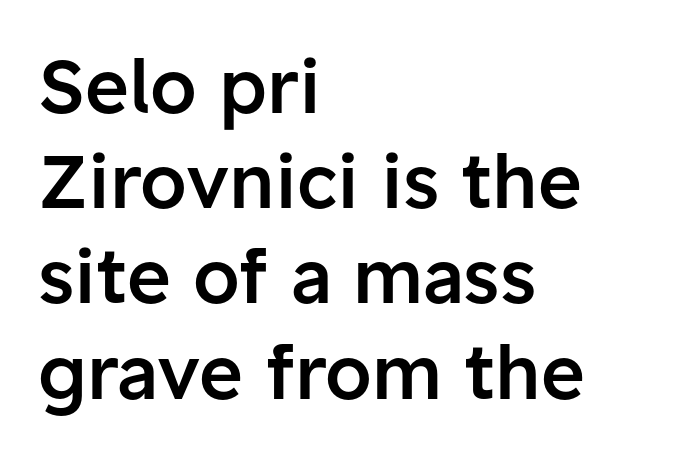
{"serif": "no", "italic": "no", "bold": "semi", "weight": "semibold", "width": "normal", "stroke_contrast": "low", "x_height": "medium", "monospaced": "no", "underline": "no", "align": "left", "line_spacing": "normal", "line_spacing_ratio": 1.27, "letter_spacing": "normal", "letter_spacing_em": 0.0, "glyph_px": 75}
